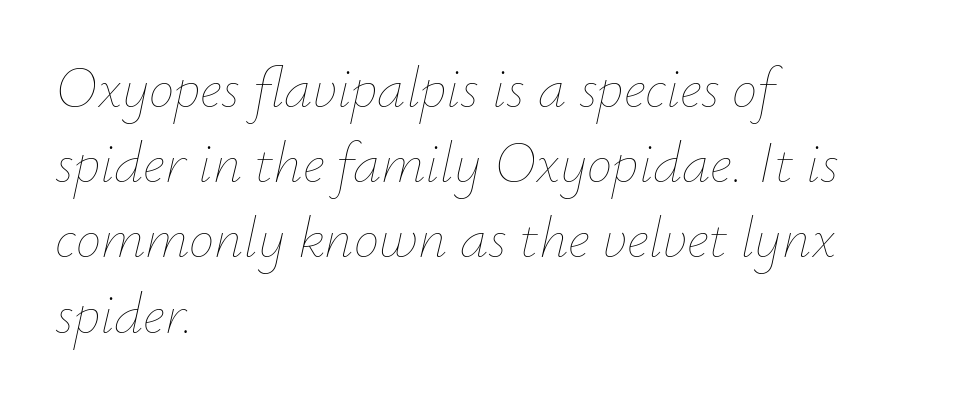
The image shows 57 px thin type, italic (leaning right); set left-aligned, normal line spacing (1.32x), normal letter spacing, not underlined; low stroke contrast and a small x-height.
